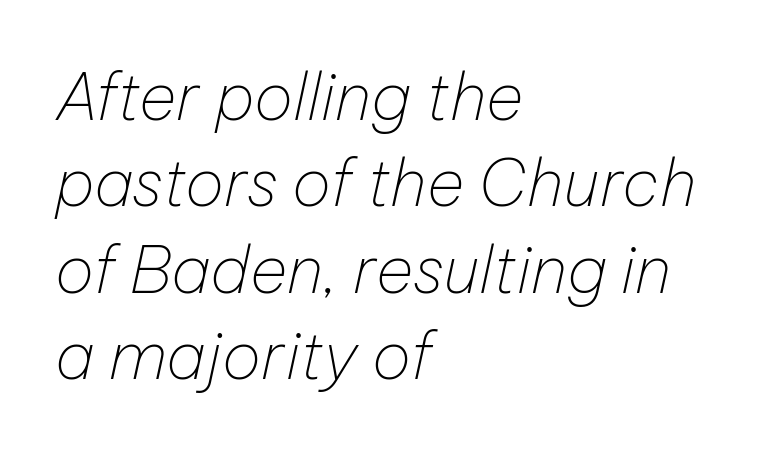
Vertical stems look standard width or narrower in stroke. In terms of leading, this rendering sits right in the middle. Compared with typical body copy, the letter spacing here is the same. Notice how the stems are inclined rather than vertical — that's the hallmark of italics. Typeset ragged right — the left edge is the straight one. Plain, unruled lines of type.
